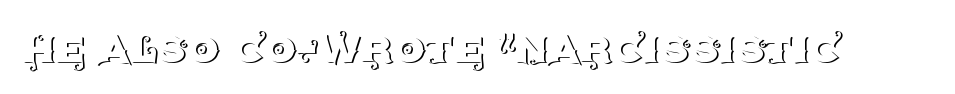
The image shows 51 px thin serif type, upright; set normal letter spacing, not underlined; medium stroke contrast and a large x-height.
